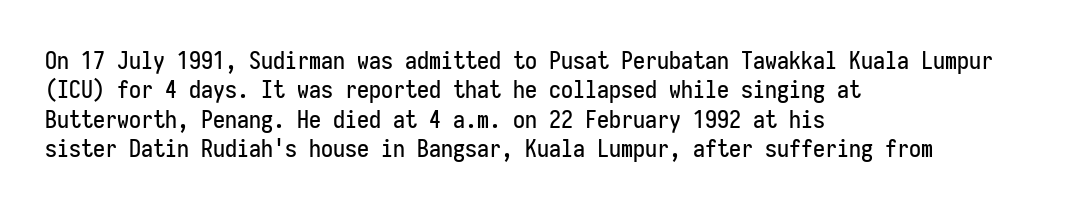
{"italic": "no", "underline": "no", "align": "left", "line_spacing_ratio": 1.22, "letter_spacing": "normal", "letter_spacing_em": 0.0, "glyph_px": 24}
